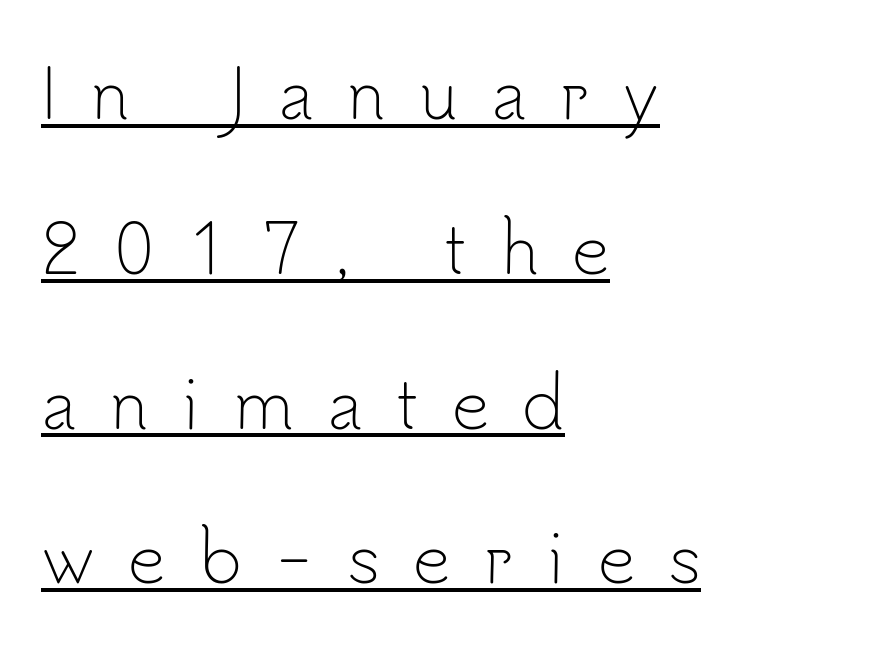
The passage shown is not bold in any degree. The lines in this sample share a left origin and differ only in where they stop. Underline: present. A typesetter would mark this as roman, not italic.
